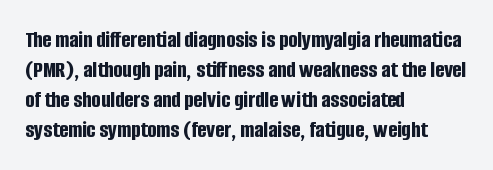
The characters look thick and weighty, a clear bold. Rows of type keep a routine distance in the vertical direction. Each word holds together tightly as a unit, with standard inter-letter gaps. Does the copy run flush right? No — it runs flush left. Beneath every word, the page is bare.
